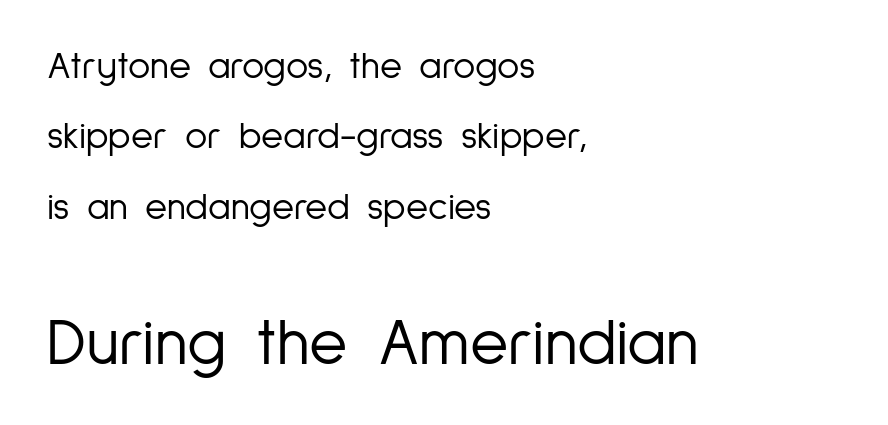
Italic: no, the glyphs are upright roman. Scale increases going downward across the two blocks. The passage shown is not underscored anywhere. Alignment: flush left. This is sans-serif lettering, the kind often seen on screens and signage.
